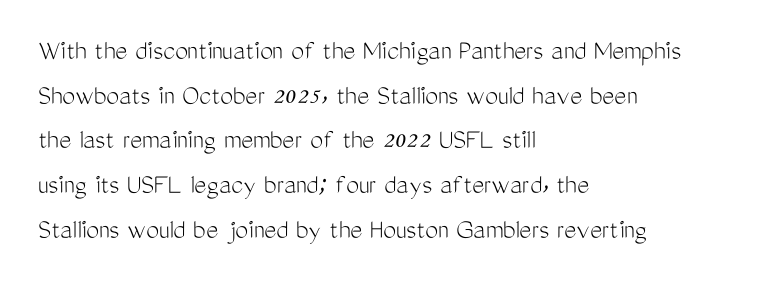
Just letters on the line, the space beneath them empty. Quick note: not italic, upright. Is there much room between lines? A standard amount, neither cramped nor airy. Think standard paragraph weight, or any step lighter than that. The letters advance in unequal steps, a hallmark of proportional type.
